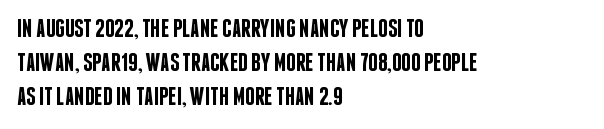
Look at the tracking — it's just the regular setting, nothing added. Line starts are locked; line ends wander. No word sits above an underline. The sample has been set in demibold, a notch under bold.
